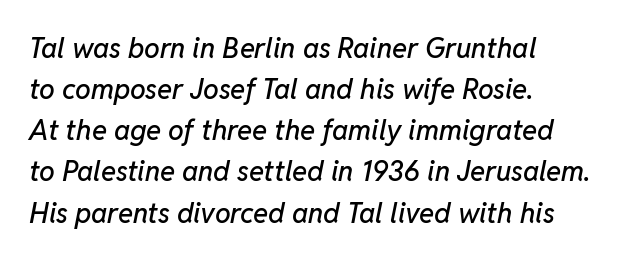
{"italic": "yes", "lean": "right", "slant_degrees": 11, "width": "normal", "stroke_contrast": "low", "x_height": "medium", "monospaced": "no", "underline": "no", "align": "left", "line_spacing": "normal", "line_spacing_ratio": 1.47, "letter_spacing": "normal", "letter_spacing_em": 0.0, "glyph_px": 28}
